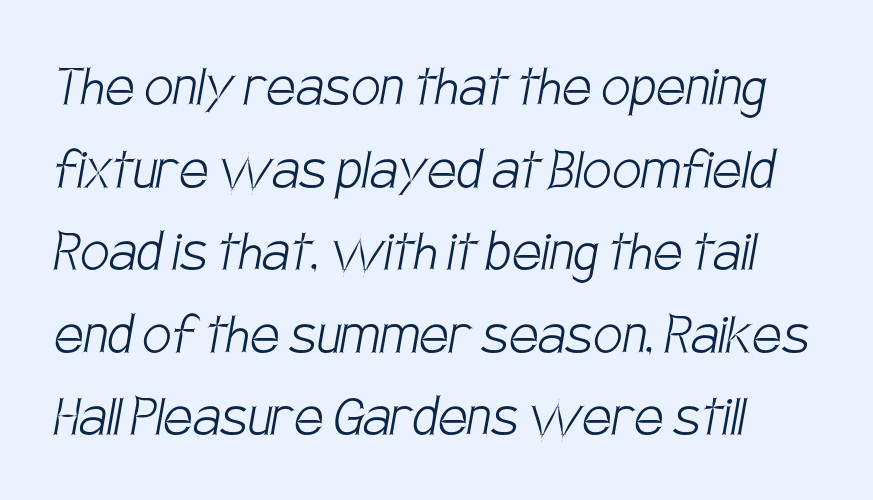
The image shows 65 px light, condensed sans-serif type; set left-aligned, normal line spacing (1.27x), normal letter spacing, not underlined; low stroke contrast and a large x-height.
